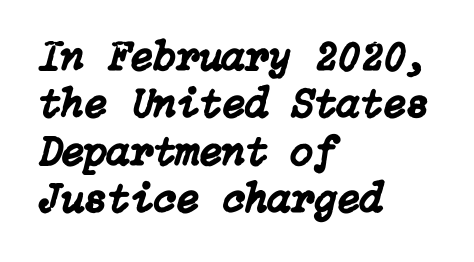
The image shows 42 px text type, italic (leaning right); set left-aligned, tight line spacing (1.13x), normal letter spacing, not underlined; low stroke contrast and a medium x-height.
